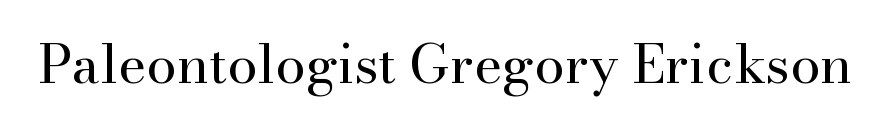
Q: Is the text bold? A: No.
Q: Is the text italic (slanted)? A: No, it is upright.
Q: Is the typeface a serif or a sans-serif typeface? A: Serif.
Q: Is the text underlined? A: No.
Q: Is the spacing between letters normal or unusually wide? A: Normal.
Q: Width (condensed, normal, or wide)? A: Normal.
Q: Stroke contrast? A: High.
Q: x-height? A: Small.
Q: Monospaced? A: No.
